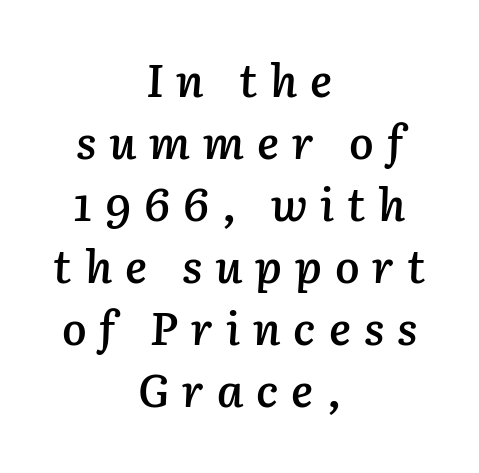
Q: Is the text bold? A: Semi-bold.
Q: Is the text italic (slanted)? A: Yes, it leans right by about 3 degrees.
Q: Is the text underlined? A: No.
Q: How is the paragraph aligned? A: Centered.
Q: Is the spacing between letters normal or unusually wide? A: Unusually wide.
Q: Is the spacing between lines tight, normal or loose? A: Normal.
Q: Width (condensed, normal, or wide)? A: Normal.
Q: Stroke contrast? A: Low.
Q: x-height? A: Medium.
Q: Monospaced? A: No.
